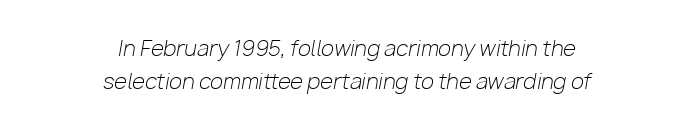
The image shows 21 px text type, italic (leaning right); set centered, normal line spacing (1.57x), normal letter spacing, not underlined.
